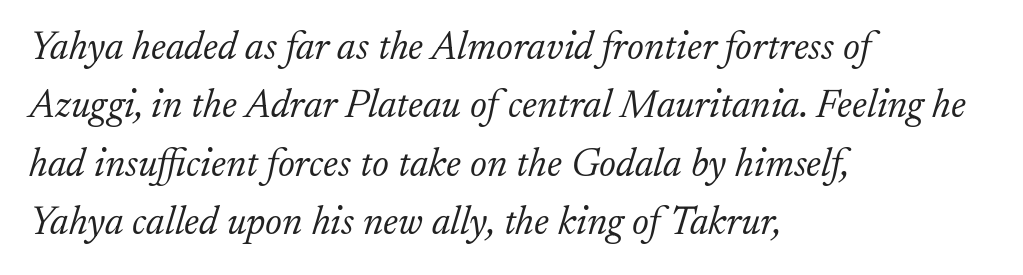
{"serif": "yes", "italic": "yes", "lean": "right", "slant_degrees": 17, "bold": "no", "weight": "light", "width": "normal", "stroke_contrast": "low", "x_height": "small", "monospaced": "no", "underline": "no", "align": "left", "line_spacing": "normal", "line_spacing_ratio": 1.46, "letter_spacing": "normal", "letter_spacing_em": 0.0, "glyph_px": 40}
